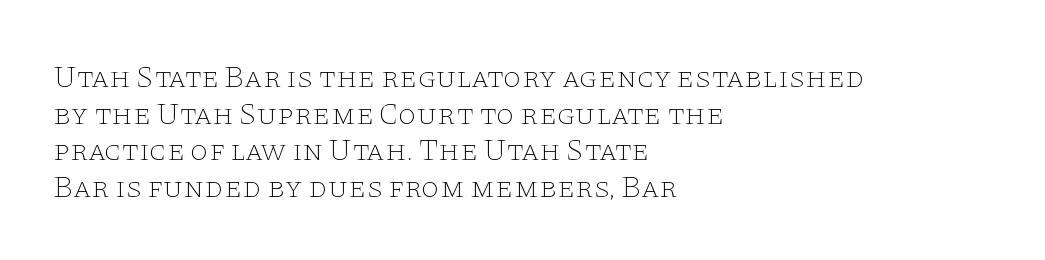
The image shows 30 px thin, wide serif type, upright; set left-aligned, line spacing 1.22x, normal letter spacing, not underlined; low stroke contrast and a large x-height.
